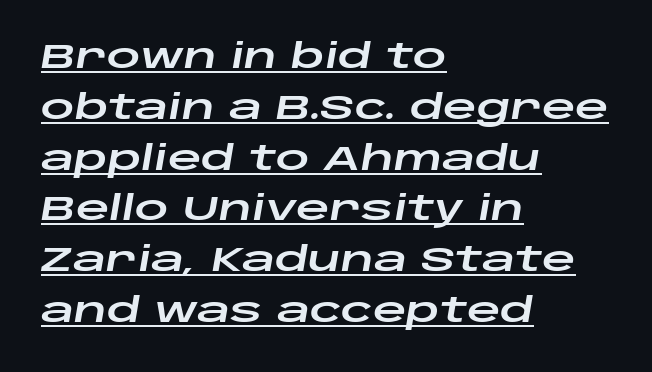
The image shows 33 px wide type, italic (leaning right); set left-aligned, normal line spacing (1.54x), normal letter spacing, underlined; low stroke contrast and a large x-height.
